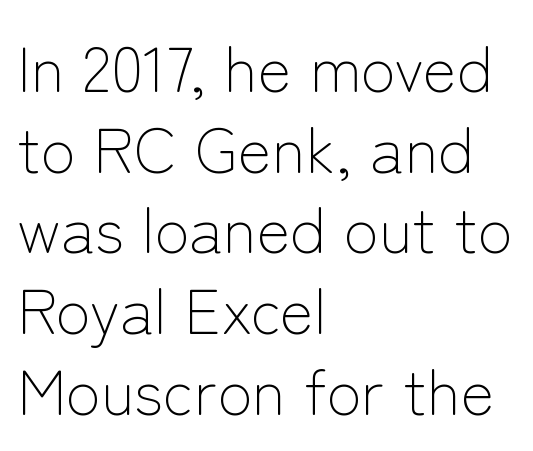
Typeset ragged right — the left edge is the straight one. The type sits square on the baseline with zero lean. These lines sit exactly where default settings would place them. The specimen omits any rule beneath the text block's lines. Inter-character spacing is left at the font's built-in metrics. The designer went with a sans here, leaving each stem footless.
